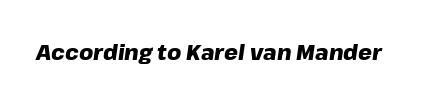
The passage shown is emphatically bold. Descenders are the only things crossing below the line. Between one letter and the next there's only the usual sliver of space. When letters slant like this, we call the style italic.
